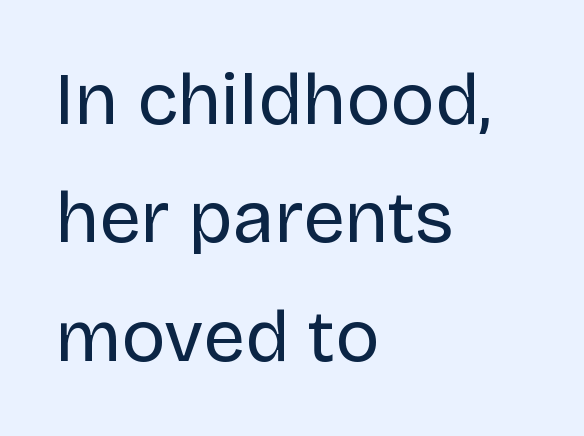
The image shows 74 px regular-weight sans-serif type, upright; set left-aligned, normal line spacing (1.6x), normal letter spacing, not underlined; low stroke contrast and a large x-height.
